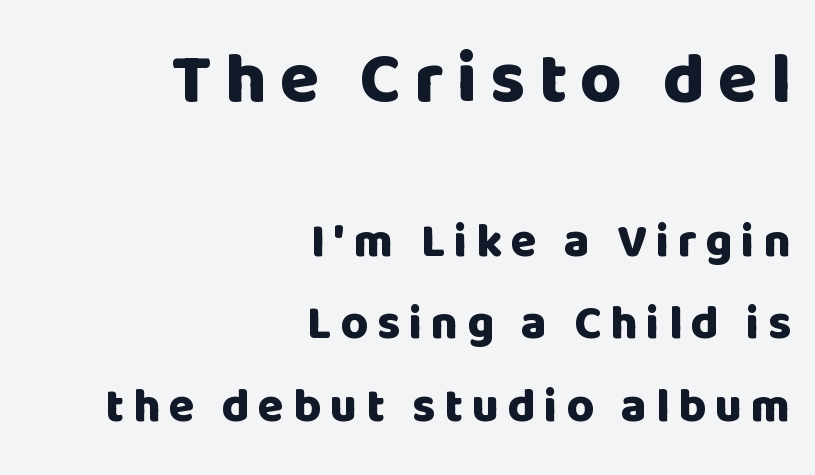
The image shows 71 px heavy sans-serif type, upright; set right-aligned, line spacing 1.75x, not underlined; the first (top) block is 1.51x larger; low stroke contrast and a large x-height.
